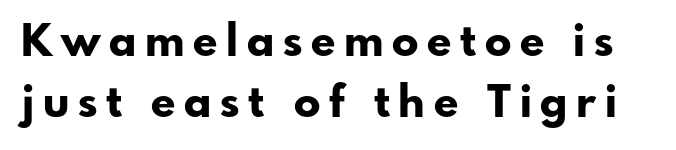
Lines of text with bare space underneath. Each letter keeps its own natural width here, so spacing adapts to shape. Emphasis by weight is at full strength: bold. Posture: vertical.
